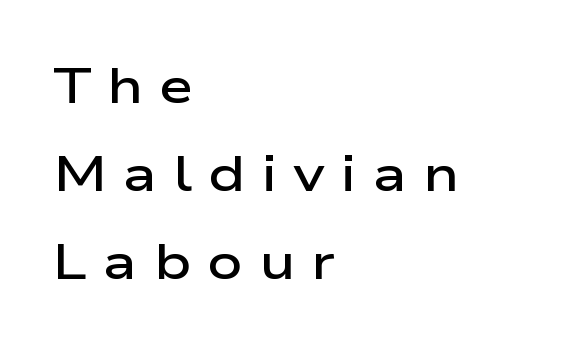
Is there any slant? The stems are plumb. Here the designer chose a conventional face with non-uniform glyph widths. The font family rendered here belongs to the sans-serif group. Compared with a centered layout, this one pins lines to the left instead.
